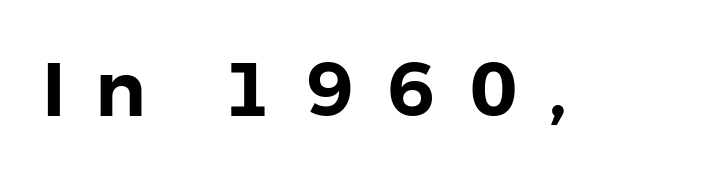
Honestly, the letter spacing is so wide it's the main thing you notice. If you drew a line through each stem, it would be perfectly vertical. Has an underline been added? It has not. Do the characters align in a grid? No, the font is proportional. Serifs: no, the terminals of the letterforms are clean.
